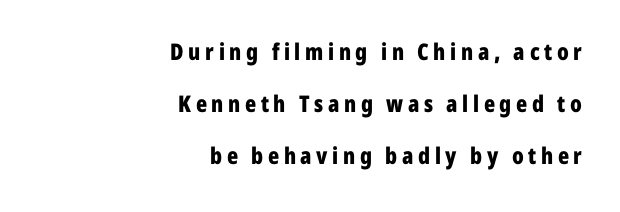
The image shows 23 px bold type, upright; set right-aligned, loose line spacing (2.26x), unusually wide letter spacing (+0.2 em), not underlined.
